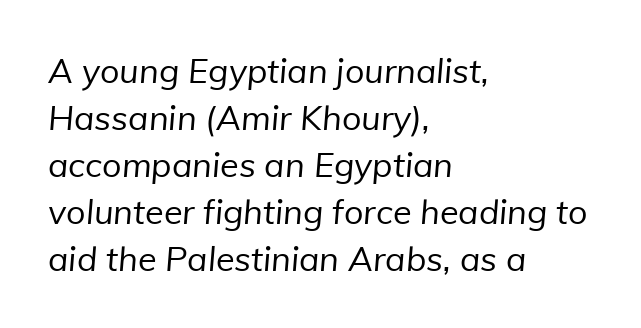
No extra tracking has been applied to these lines. Serif or sans? Sans — the stroke terminals are bare. Looks like regular typesetting: each glyph gets only the width it needs. Rule under the text: the space is simply empty.
